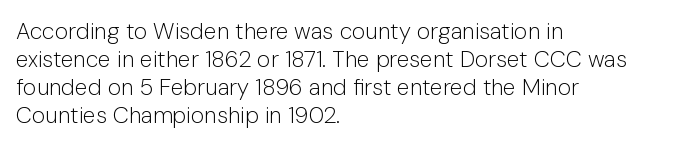
{"italic": "no", "bold": "no", "underline": "no", "align": "left", "line_spacing_ratio": 1.22, "letter_spacing": "normal", "letter_spacing_em": 0.0, "glyph_px": 23}
